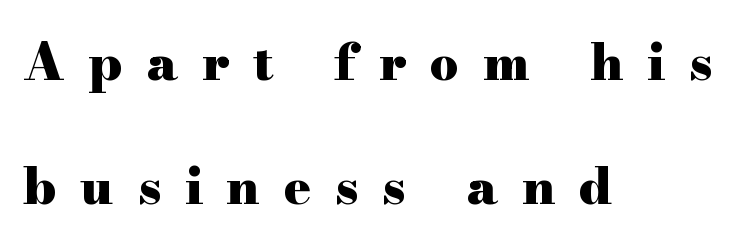
{"serif": "yes", "italic": "no", "bold": "yes", "weight": "heavy", "width": "wide", "stroke_contrast": "high", "x_height": "small", "monospaced": "no", "underline": "no", "align": "left", "line_spacing": "loose", "line_spacing_ratio": 2.48, "letter_spacing": "wide", "letter_spacing_em": 0.48, "glyph_px": 50}
